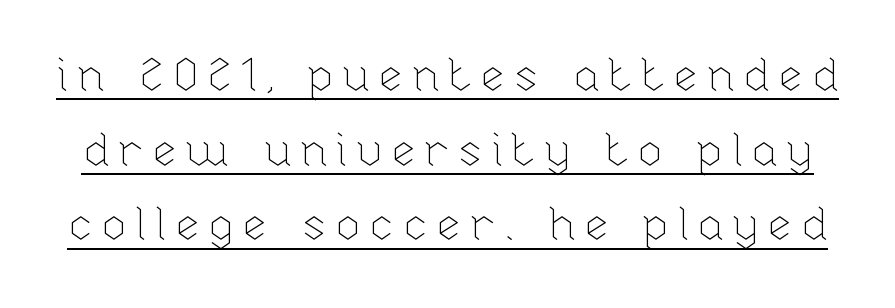
Check the space under the baseline: a stroke is drawn there. A quiet, ordinary-to-light weight characterises the typeface. Is there any slant? The stems are plumb. Does the leading feel generous? No, just average. The rendering uses natural spacing where letterforms have individual widths.
